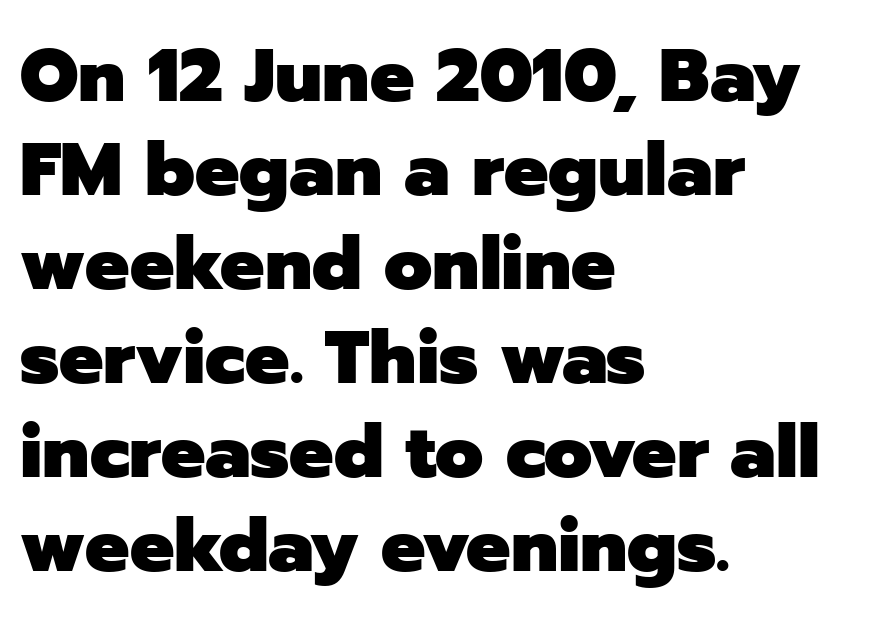
This rendering features lettering with no underline. What's the leading like? Ordinary, nothing unusual. Tracking value appears to be zero — textbook default spacing. The typography opts for an upright posture over an oblique one. The characters display no serif detailing; their extremities are plain.
